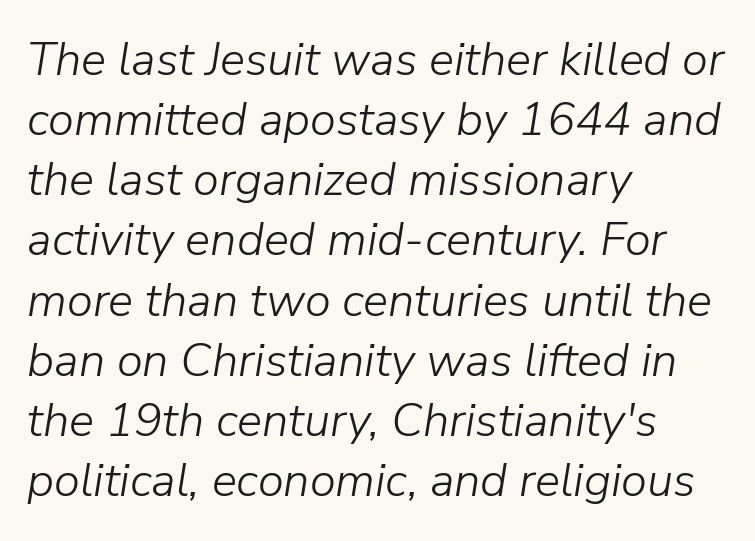
Q: Is the text bold? A: No.
Q: Is the text italic (slanted)? A: Yes, it leans right by about 9 degrees.
Q: Is the text underlined? A: No.
Q: How is the paragraph aligned? A: Left-aligned.
Q: Is the spacing between letters normal or unusually wide? A: Normal.
Q: Is the spacing between lines tight, normal or loose? A: Normal.
Q: Width (condensed, normal, or wide)? A: Normal.
Q: Stroke contrast? A: Low.
Q: x-height? A: Medium.
Q: Monospaced? A: No.
